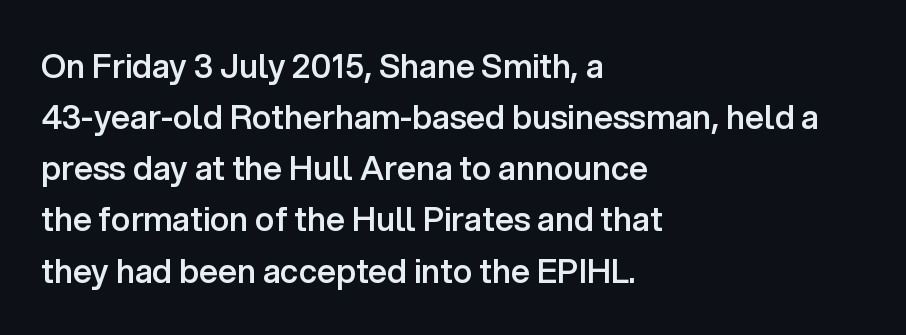
{"serif": "no", "italic": "no", "bold": "semi", "weight": "semibold", "width": "normal", "stroke_contrast": "low", "x_height": "medium", "monospaced": "no", "underline": "no", "align": "left", "line_spacing": "normal", "line_spacing_ratio": 1.55, "letter_spacing": "normal", "letter_spacing_em": 0.0, "glyph_px": 33}
